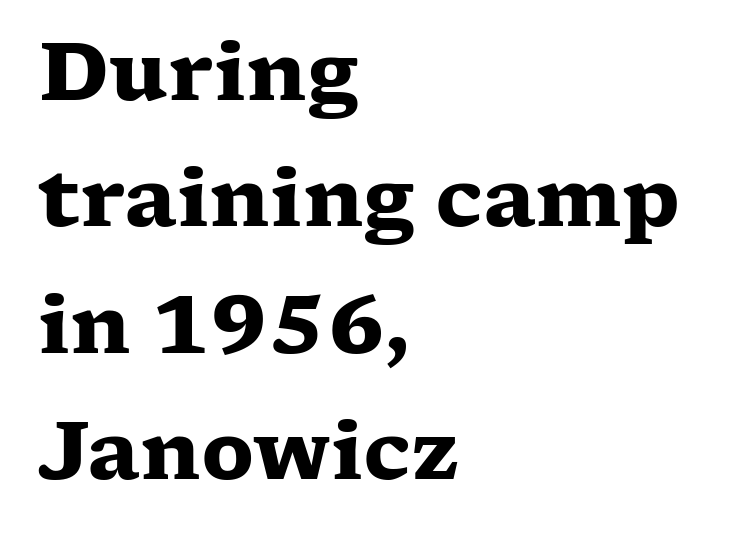
The designer went with a serif here, giving each stem small feet. Characters follow at the spacing the type designer built in. It's the straight-up-and-down kind of type. Note the varied advance widths — an 'i' is clearly narrower than an 'm'.
